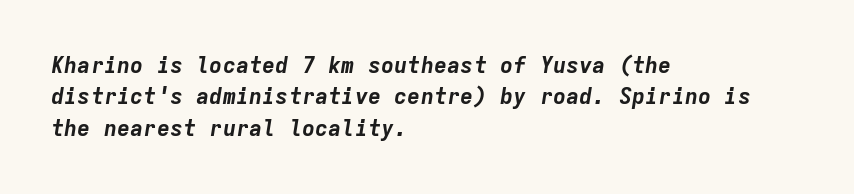
The image shows 22 px bold type, italic (leaning right); set left-aligned, normal line spacing (1.43x), normal letter spacing, not underlined.
